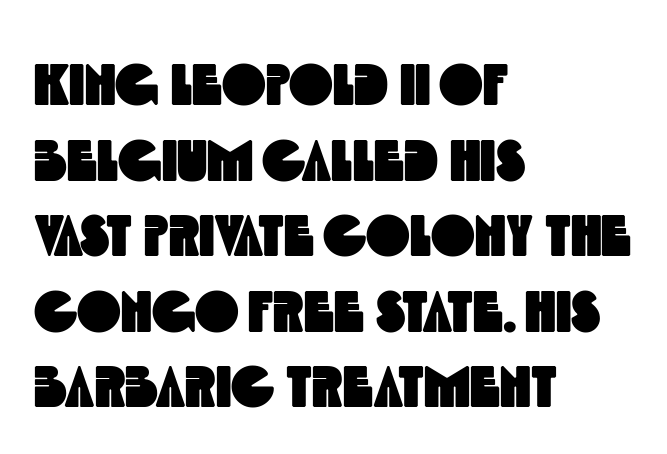
The image shows 59 px condensed sans-serif type; set left-aligned, normal line spacing (1.28x), normal letter spacing, not underlined; a large x-height.
